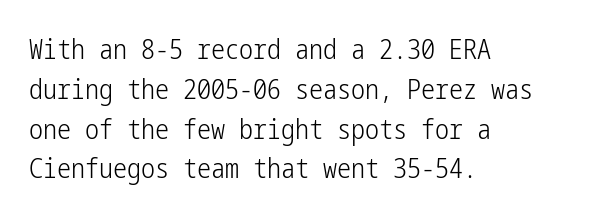
Q: Is the text bold? A: No.
Q: Is the text italic (slanted)? A: No, it is upright.
Q: Is the typeface a serif or a sans-serif typeface? A: Sans-serif.
Q: Is the text underlined? A: No.
Q: How is the paragraph aligned? A: Left-aligned.
Q: Is the spacing between letters normal or unusually wide? A: Normal.
Q: Is the spacing between lines tight, normal or loose? A: Normal.
Q: Width (condensed, normal, or wide)? A: Condensed.
Q: Stroke contrast? A: Low.
Q: x-height? A: Medium.
